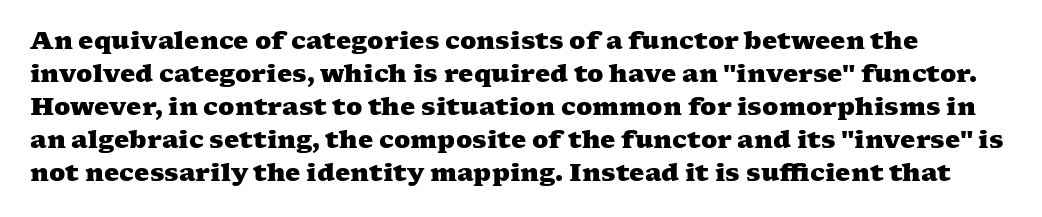
{"bold": "yes", "underline": "no", "line_spacing": "normal", "line_spacing_ratio": 1.37, "letter_spacing": "normal", "letter_spacing_em": 0.0, "glyph_px": 24}
